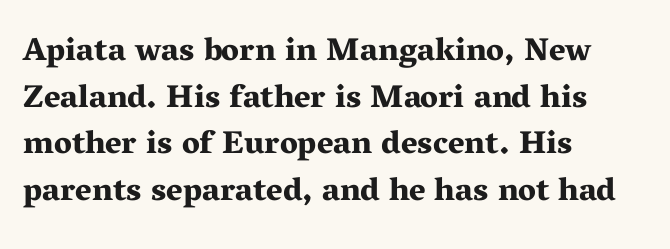
The type family on display is of the serif kind. Just letters on the line, the space beneath them empty. These lines sit exactly where default settings would place them. Tall strokes in this sample are plumb rather than angled. Inter-character spacing is left at the font's built-in metrics.
